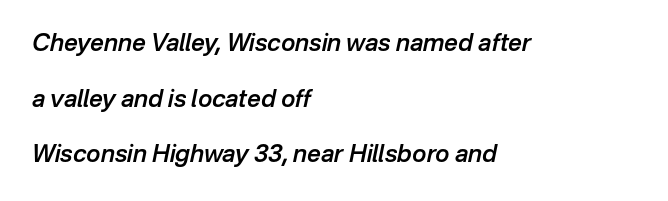
Q: Is the text bold? A: Semi-bold.
Q: Is the text italic (slanted)? A: Yes, it leans right by about 12 degrees.
Q: Is the text underlined? A: No.
Q: How is the paragraph aligned? A: Left-aligned.
Q: Is the spacing between letters normal or unusually wide? A: Normal.
Q: Is the spacing between lines tight, normal or loose? A: Loose.
